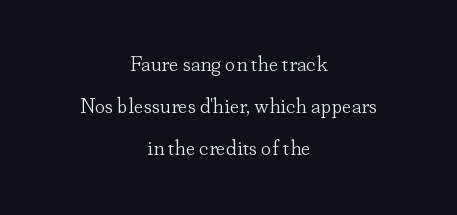
{"italic": "no", "bold": "no", "underline": "no", "align": "center", "line_spacing": "loose", "line_spacing_ratio": 2.0, "letter_spacing": "normal", "letter_spacing_em": 0.0, "glyph_px": 21}
